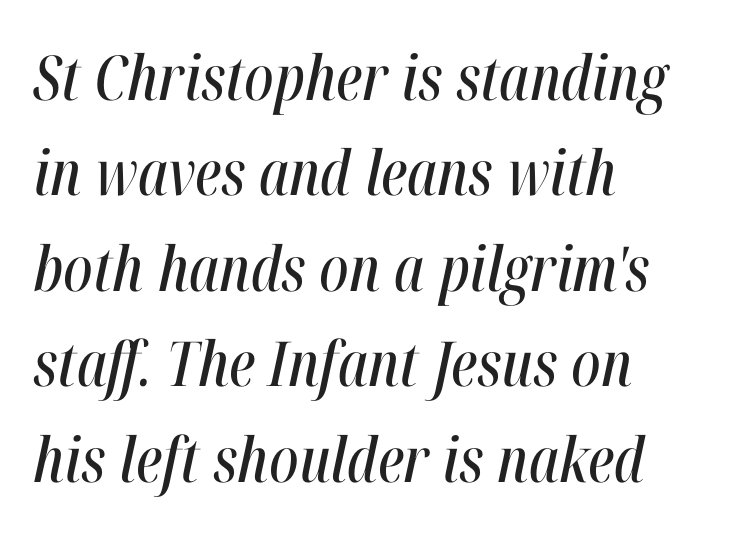
Q: Is the text italic (slanted)? A: Yes, it leans right by about 12 degrees.
Q: Is the text underlined? A: No.
Q: How is the paragraph aligned? A: Left-aligned.
Q: Is the spacing between letters normal or unusually wide? A: Normal.
Q: Is the spacing between lines tight, normal or loose? A: Normal.
Q: Width (condensed, normal, or wide)? A: Condensed.
Q: Stroke contrast? A: High.
Q: x-height? A: Medium.
Q: Monospaced? A: No.
